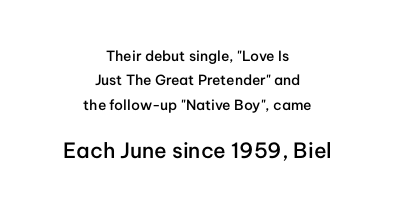
The gaps between neighbouring characters are ordinary and unremarkable. This sample is center-justified, so both line endings float freely. Visually, the bottom section dominates because its glyphs are scaled up. This rendering features lettering with no underline. Set as a demibold, roughly 600 on the weight scale. Ordinary non-slanted type is in use.
